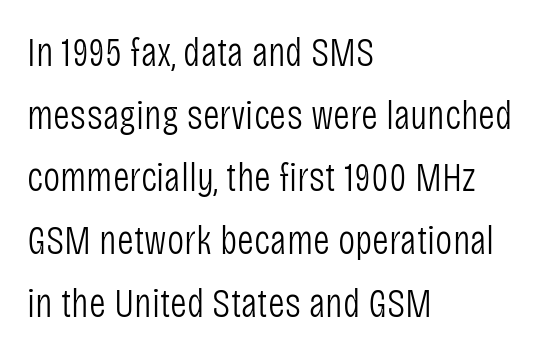
Q: Is the text bold? A: No.
Q: Is the text italic (slanted)? A: No, it is upright.
Q: Is the typeface a serif or a sans-serif typeface? A: Sans-serif.
Q: Is the text underlined? A: No.
Q: How is the paragraph aligned? A: Left-aligned.
Q: Is the spacing between letters normal or unusually wide? A: Normal.
Q: Is the spacing between lines tight, normal or loose? A: Normal.
Q: Width (condensed, normal, or wide)? A: Condensed.
Q: Stroke contrast? A: Low.
Q: x-height? A: Large.
Q: Monospaced? A: No.
